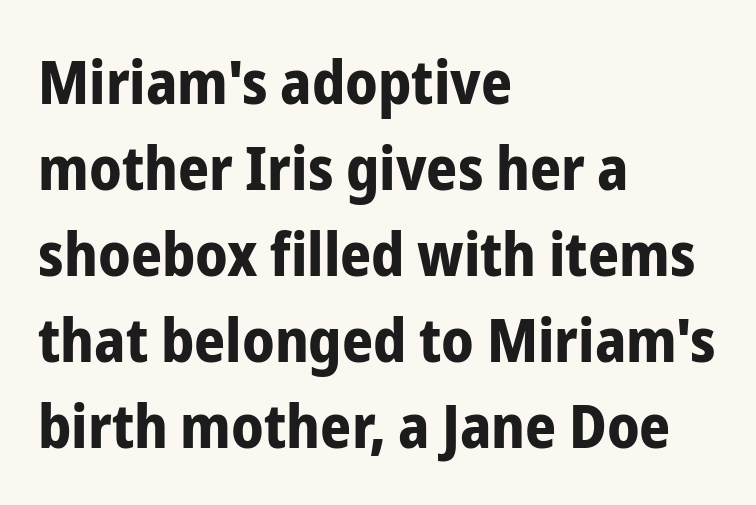
The image shows 61 px bold, condensed sans-serif type, upright; set left-aligned, normal line spacing (1.41x), normal letter spacing, not underlined; low stroke contrast and a medium x-height.
